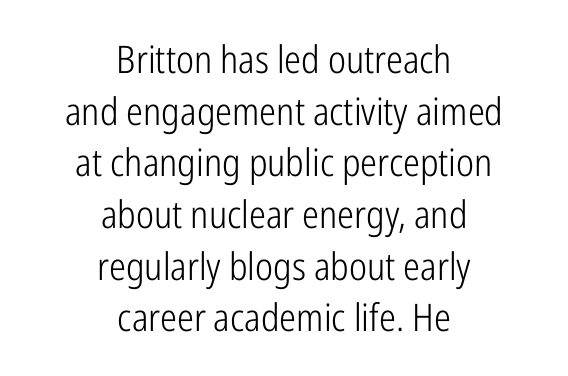
Q: Is the text bold? A: No.
Q: Is the text italic (slanted)? A: No, it is upright.
Q: Is the typeface a serif or a sans-serif typeface? A: Sans-serif.
Q: Is the text underlined? A: No.
Q: How is the paragraph aligned? A: Centered.
Q: Is the spacing between letters normal or unusually wide? A: Normal.
Q: Is the spacing between lines tight, normal or loose? A: Normal.
Q: Width (condensed, normal, or wide)? A: Condensed.
Q: Stroke contrast? A: Low.
Q: x-height? A: Medium.
Q: Monospaced? A: No.
